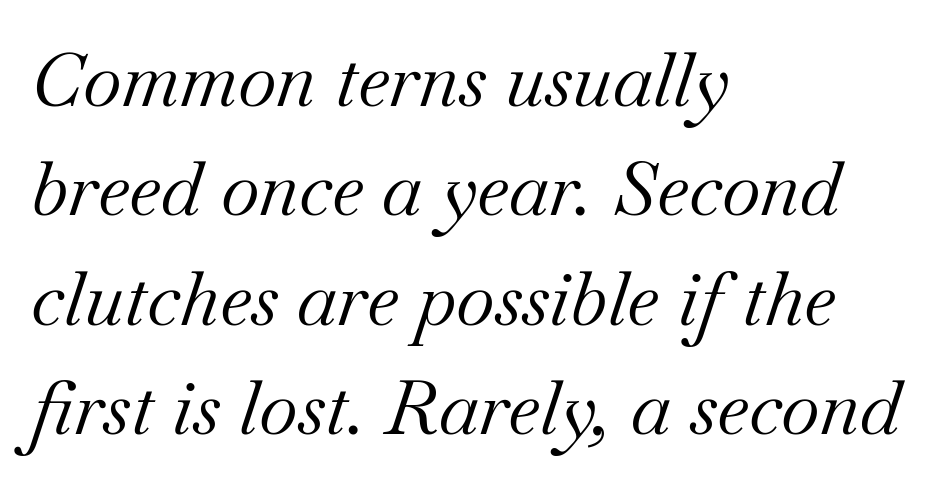
The font sits on the lighter half of the weight spectrum, regular included. The letters are slanted; this is an italic face. Unmarked baselines from the first word to the last. How would I describe the line gaps? Plain and ordinary.
